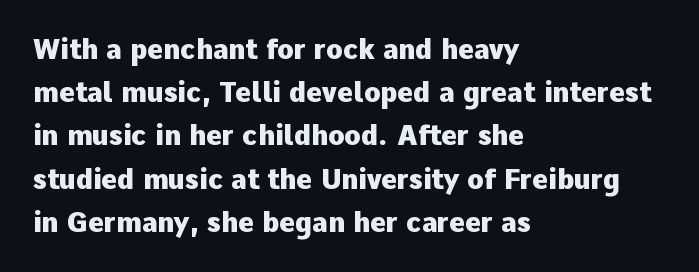
{"italic": "no", "bold": "yes", "underline": "no", "align": "left", "line_spacing": "normal", "line_spacing_ratio": 1.6, "letter_spacing": "normal", "letter_spacing_em": 0.0, "glyph_px": 27}
